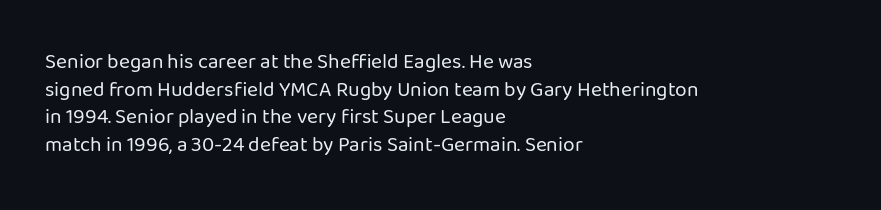
The image shows 21 px text type, upright; set left-aligned, normal line spacing (1.32x), normal letter spacing, not underlined.
